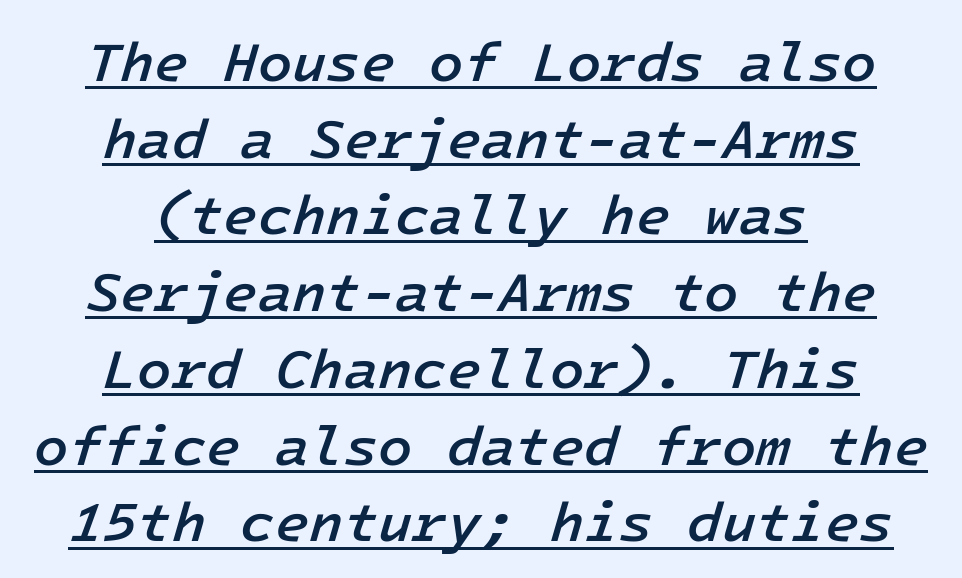
The glyphs are accompanied by a horizontal stroke just below them. There is no visible air inserted between adjacent glyphs. Each new line begins a customary step beneath the previous one. The specimen reads as italic at a glance. Heft: intermediate — a semibold.
